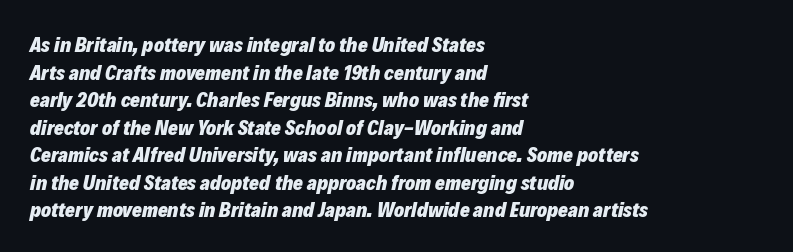
Anything drawn beneath the words? Only blank space. Would a proofreader flag this as italicized? Yes. The horizontal fit of the characters is conventional and even. Each new line begins a customary step beneath the previous one. Emphasis by weight is at full strength: bold.
